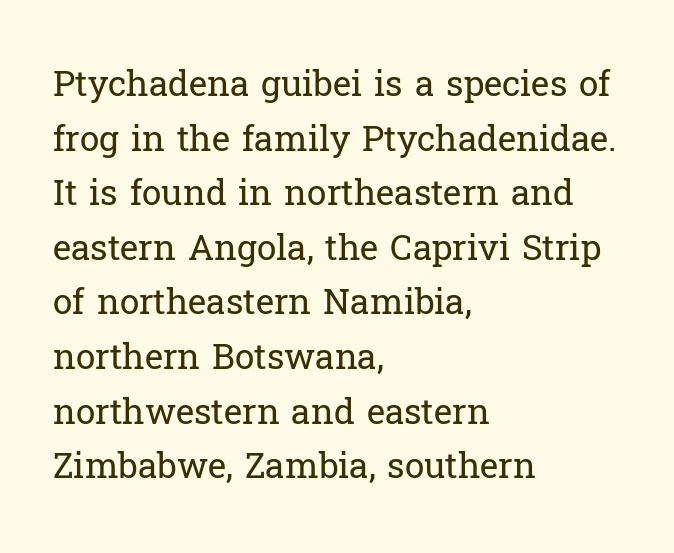
The image shows 35 px regular-weight serif type, upright; set left-aligned, normal line spacing (1.56x), normal letter spacing, not underlined; low stroke contrast and a medium x-height.
